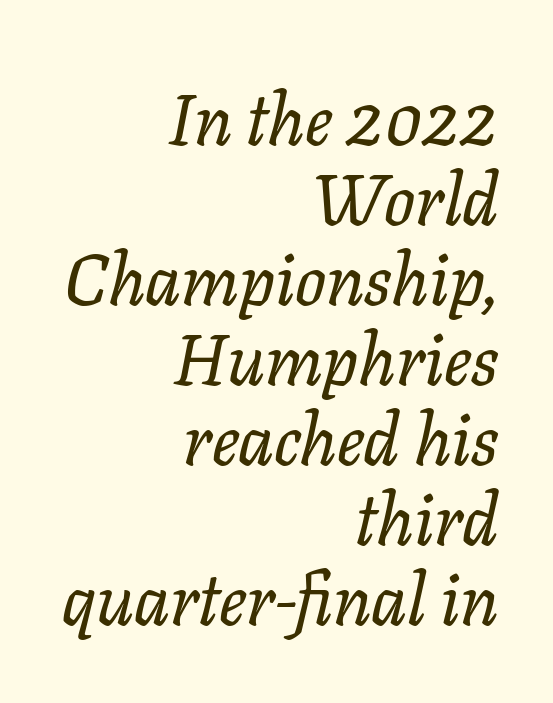
This sample uses an oblique cut, with every glyph tilted off the vertical. The rendering keeps characters at their native spacing. Leftover space on each line is placed entirely before the opening word. The face used here is proportionally spaced, like ordinary book or web type. Is this a sans? No — the strokes have serifs.
